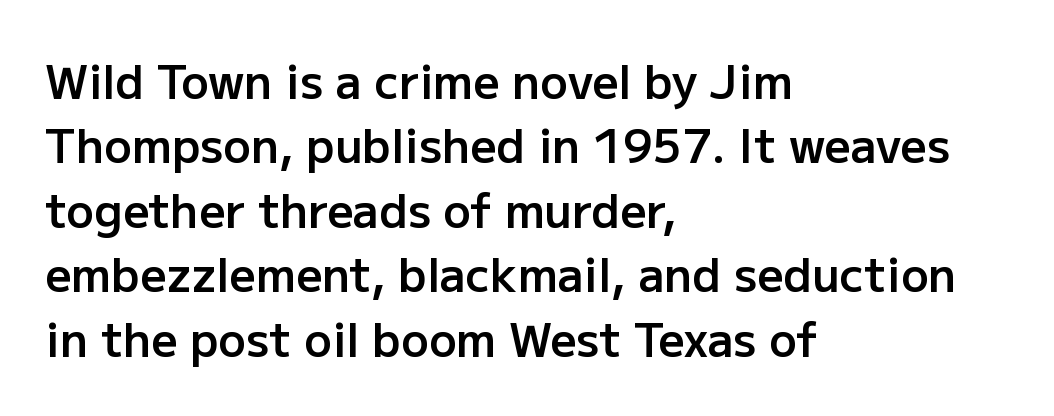
Is this a fixed-width face? No — the glyphs have proportional, varying widths. Layout note: lines flush left. Serif or sans? Sans — the stroke terminals are bare. The area under the type is left untouched. The strokes are fattened partway — semibold, not bold.
